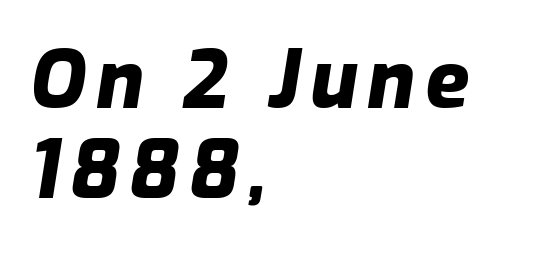
There's an unmistakable incline to the writing here. In terms of leading, this rendering errs on the cramped side. Horizontally, the lines are justified to the leading edge only. Glance below the letters and you will spot only blank space.
